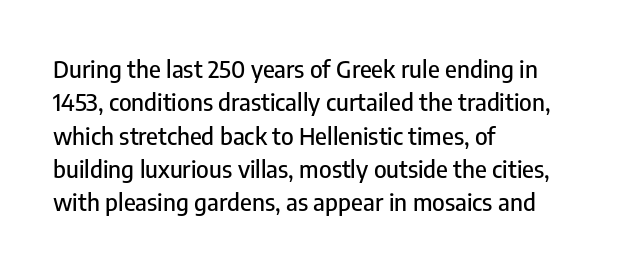
The image shows 24 px text type, upright; set left-aligned, normal line spacing (1.39x), normal letter spacing, not underlined.
